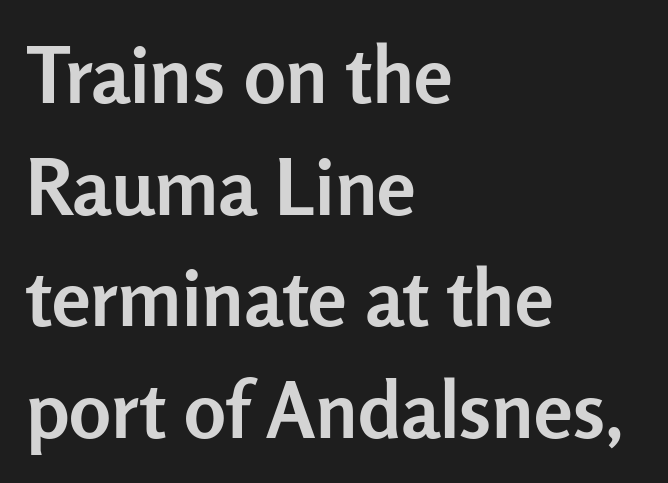
{"serif": "no", "italic": "no", "bold": "yes", "weight": "semibold", "width": "normal", "stroke_contrast": "low", "x_height": "medium", "monospaced": "no", "underline": "no", "align": "left", "line_spacing": "normal", "line_spacing_ratio": 1.43, "letter_spacing": "normal", "letter_spacing_em": 0.0, "glyph_px": 78}
